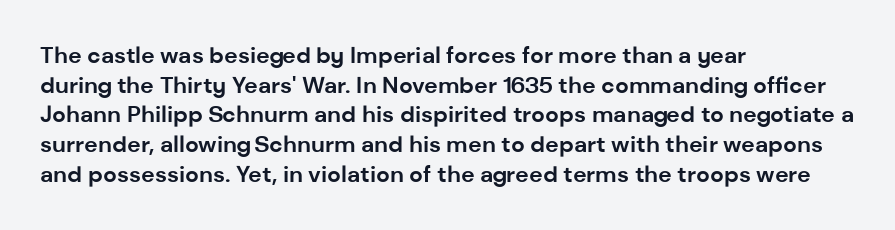
The image shows 23 px bold type, upright; set left-aligned, normal line spacing (1.29x), normal letter spacing, not underlined.
